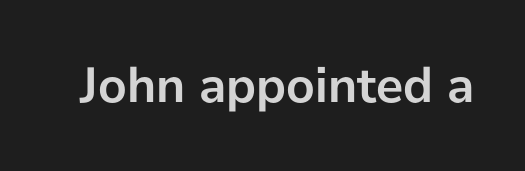
Anything drawn beneath the words? Only blank space. Note: no serifs on the glyphs. This is heavy type, rendered in bold. The letters advance in unequal steps, a hallmark of proportional type. Italic? Not at all — the glyphs are vertical.
